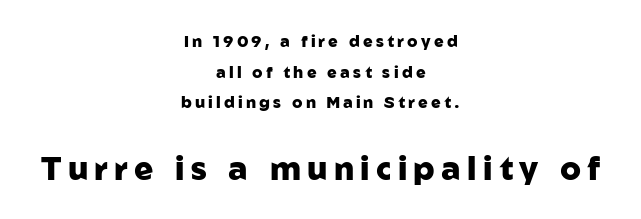
The image shows 32 px heavy sans-serif type, upright; set centered, loose line spacing (1.91x), unusually wide letter spacing (+0.2 em), not underlined; the second (bottom) block is 2.0x larger; low stroke contrast and a medium x-height.
